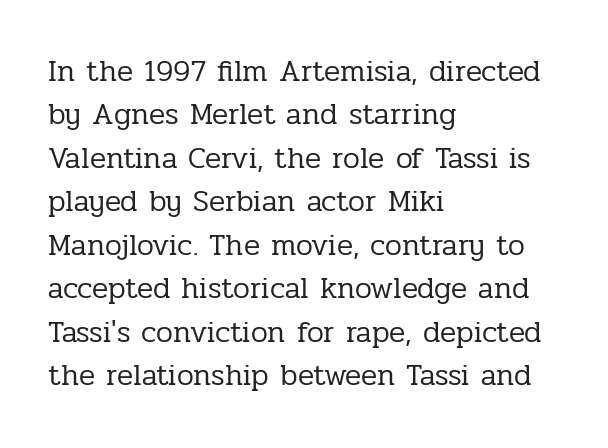
Q: Is the text bold? A: No.
Q: Is the text italic (slanted)? A: No, it is upright.
Q: Is the typeface a serif or a sans-serif typeface? A: Serif.
Q: Is the text underlined? A: No.
Q: How is the paragraph aligned? A: Left-aligned.
Q: Is the spacing between letters normal or unusually wide? A: Normal.
Q: Is the spacing between lines tight, normal or loose? A: Normal.
Q: Width (condensed, normal, or wide)? A: Normal.
Q: Stroke contrast? A: Low.
Q: x-height? A: Medium.
Q: Monospaced? A: No.
